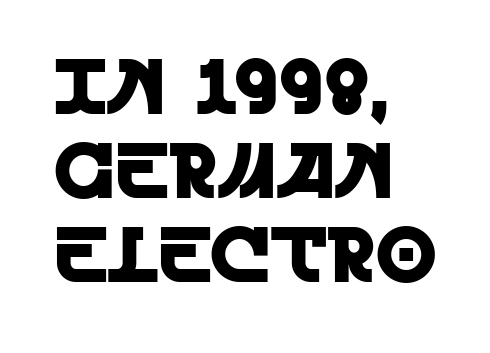
The image shows 78 px sans-serif type, upright; set left-aligned, tight line spacing (1.08x), normal letter spacing, not underlined; a large x-height.
